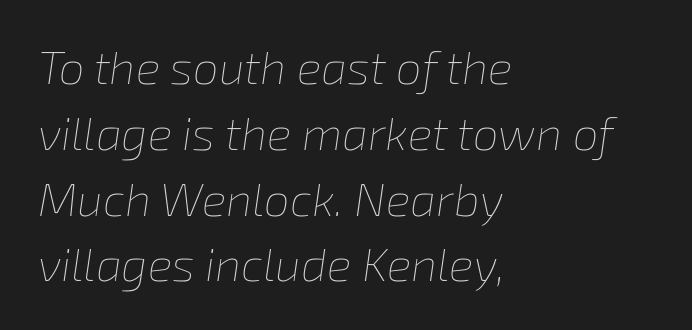
{"italic": "yes", "lean": "right", "slant_degrees": 8, "bold": "no", "weight": "thin", "width": "normal", "stroke_contrast": "low", "x_height": "medium", "monospaced": "no", "underline": "no", "align": "left", "line_spacing": "normal", "line_spacing_ratio": 1.43, "letter_spacing": "normal", "letter_spacing_em": 0.0, "glyph_px": 46}
